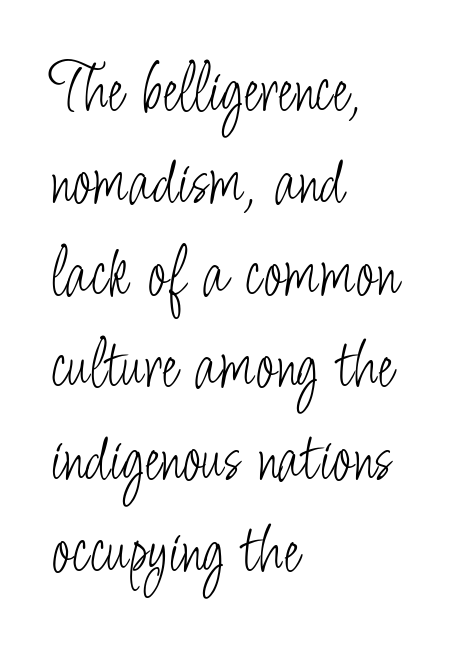
The font sits on the lighter half of the weight spectrum, regular included. Rows of type keep a routine distance in the vertical direction. The glyphs in this specimen are sans serif. Note the varied advance widths — an 'i' is clearly narrower than an 'm'.
